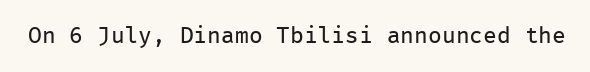
The image shows 23 px text type, upright; set normal letter spacing, not underlined.
